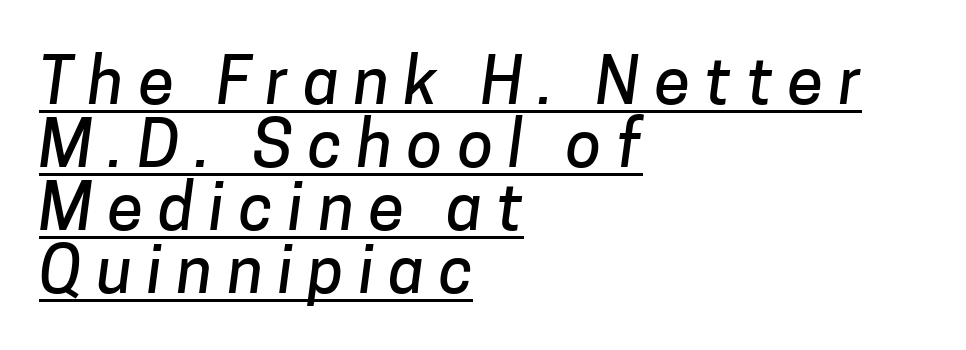
{"serif": "no", "width": "normal", "stroke_contrast": "low", "x_height": "medium", "monospaced": "no", "underline": "yes", "align": "left", "line_spacing": "tight", "line_spacing_ratio": 0.97, "letter_spacing": "wide", "letter_spacing_em": 0.23, "glyph_px": 65}
